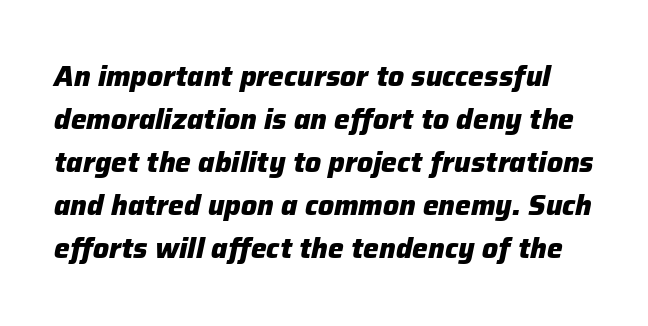
{"italic": "yes", "lean": "right", "slant_degrees": 12, "bold": "yes", "weight": "heavy", "width": "normal", "stroke_contrast": "low", "x_height": "medium", "monospaced": "no", "underline": "no", "line_spacing": "normal", "line_spacing_ratio": 1.54, "letter_spacing": "normal", "letter_spacing_em": 0.0, "glyph_px": 28}
